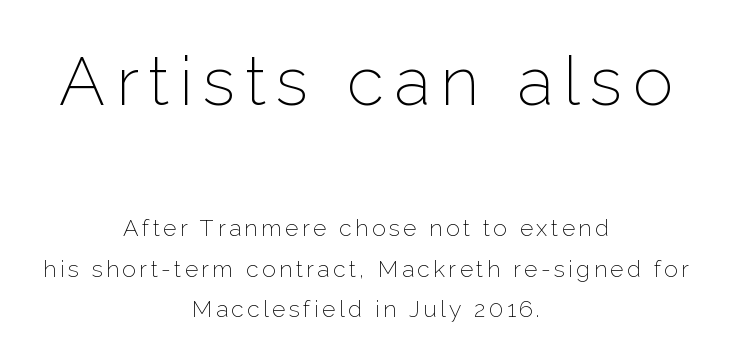
Q: Is the text bold? A: No.
Q: Is the text italic (slanted)? A: No, it is upright.
Q: Is the typeface a serif or a sans-serif typeface? A: Sans-serif.
Q: Is the text underlined? A: No.
Q: How is the paragraph aligned? A: Centered.
Q: Which block of text is set in a larger size, the first (top) or the second (bottom)? A: The first (top) one.
Q: Width (condensed, normal, or wide)? A: Normal.
Q: Stroke contrast? A: Low.
Q: x-height? A: Medium.
Q: Monospaced? A: No.
